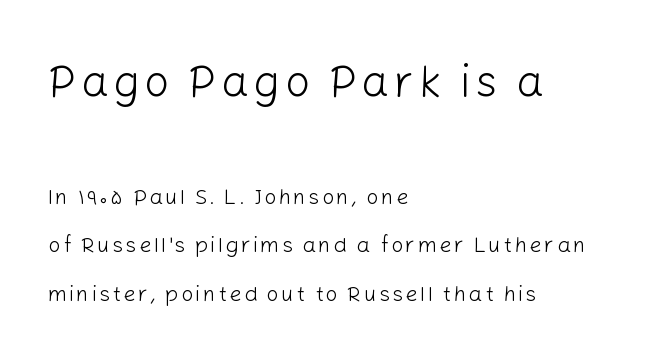
In this sample the first text group is rendered at the bigger scale. The passage is arranged the way most books set body copy — flush left. Decoration check: the copy has no underline. These glyphs show unthickened strokes, regular width or finer.
